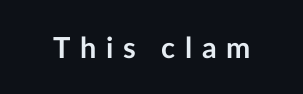
Designer's note — italics off, roman on. Typographically, this falls in the sans-serif category. Here the designer chose a conventional face with non-uniform glyph widths. Notice how thick the strokes are: this is what a full bold looks like. The gap between lines stays unmarked. You could only call the tracking loose — the letters float apart.
